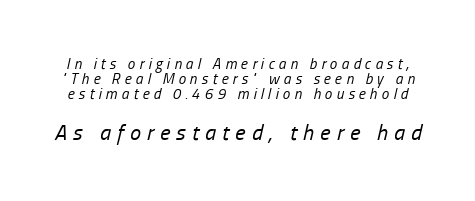
The more generous point size was reserved for the lower chunk. Lines of text with bare space underneath. Is the letter spacing exaggerated? Yes — the characters are pushed far apart. The typesetting does not lean heavy: it is not bold. Summary of vertical rhythm: compact, with narrow interline spacing.
